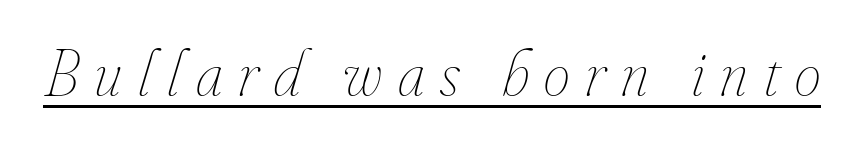
Q: Is the text bold? A: No.
Q: Is the text italic (slanted)? A: Yes, it leans right by about 16 degrees.
Q: Is the text underlined? A: Yes.
Q: Is the spacing between letters normal or unusually wide? A: Unusually wide.
Q: Width (condensed, normal, or wide)? A: Condensed.
Q: Stroke contrast? A: Low.
Q: x-height? A: Small.
Q: Monospaced? A: No.
